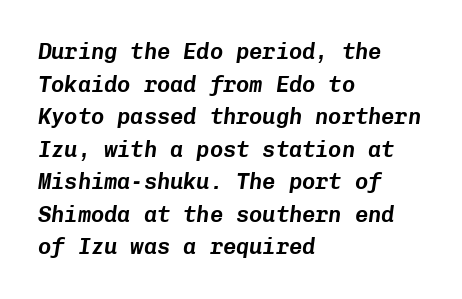
The image shows 22 px text type, italic (leaning right); set left-aligned, normal line spacing (1.48x), normal letter spacing, not underlined.
